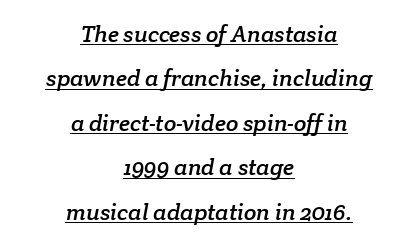
The lettering is marked with a stroke running underneath it. No extra tracking has been applied to these lines. Interline gaps are noticeably wide in this sample. The lines in this sample share a center point and differ in where they start and stop.
